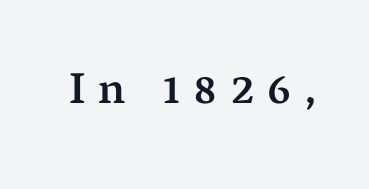
Serif or sans? Serif — the stroke terminals have little feet. Is this a fixed-width face? No — the glyphs have proportional, varying widths. If you drew a line through each stem, it would be perfectly vertical. The strokes are fattened partway — semibold, not bold. Someone cranked the tracking dial way up on this one.
